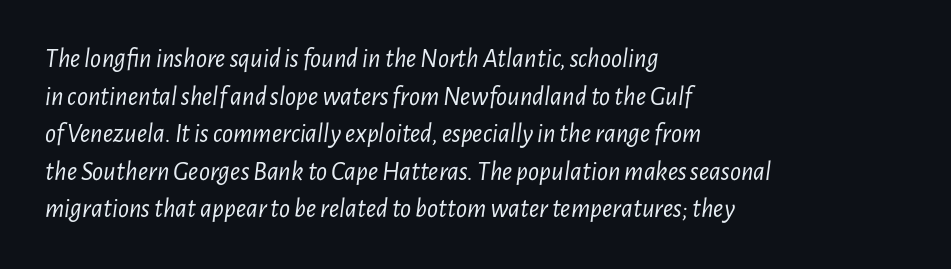
Q: Is the text bold? A: No.
Q: Is the text italic (slanted)? A: Yes, it leans right by about 7 degrees.
Q: Is the text underlined? A: No.
Q: How is the paragraph aligned? A: Left-aligned.
Q: Is the spacing between letters normal or unusually wide? A: Normal.
Q: Is the spacing between lines tight, normal or loose? A: Normal.
